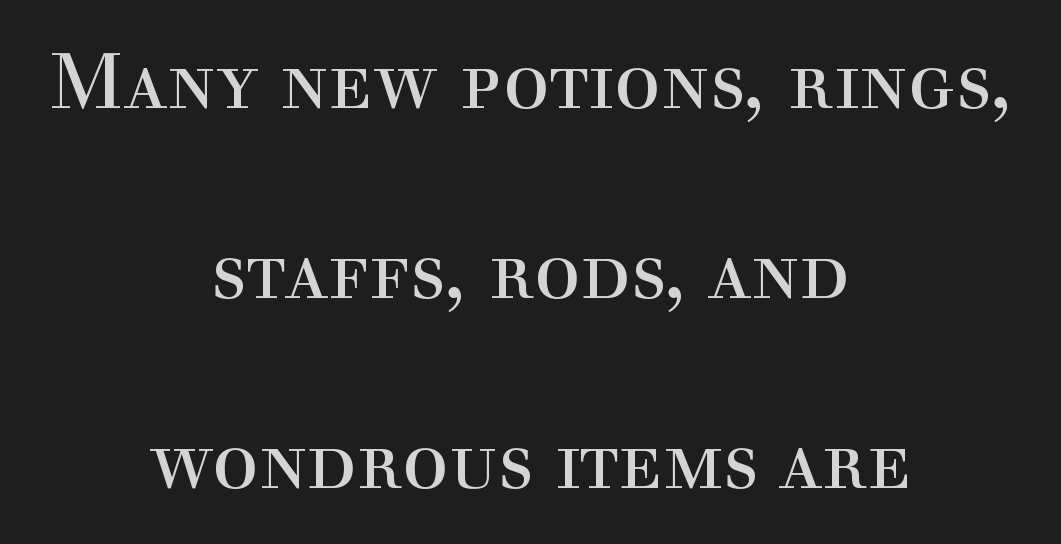
Q: Is the text bold? A: No.
Q: Is the text italic (slanted)? A: No, it is upright.
Q: Is the typeface a serif or a sans-serif typeface? A: Serif.
Q: Is the text underlined? A: No.
Q: How is the paragraph aligned? A: Centered.
Q: Is the spacing between letters normal or unusually wide? A: Normal.
Q: Is the spacing between lines tight, normal or loose? A: Loose.
Q: Width (condensed, normal, or wide)? A: Normal.
Q: x-height? A: Medium.
Q: Monospaced? A: No.
